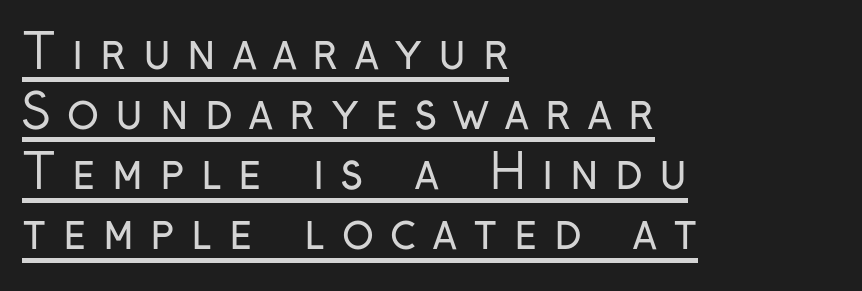
Q: Is the text bold? A: No.
Q: Is the text italic (slanted)? A: No, it is upright.
Q: Is the typeface a serif or a sans-serif typeface? A: Sans-serif.
Q: Is the text underlined? A: Yes.
Q: How is the paragraph aligned? A: Left-aligned.
Q: Is the spacing between letters normal or unusually wide? A: Unusually wide.
Q: Is the spacing between lines tight, normal or loose? A: Normal.
Q: Width (condensed, normal, or wide)? A: Condensed.
Q: Stroke contrast? A: Low.
Q: x-height? A: Medium.
Q: Monospaced? A: No.
